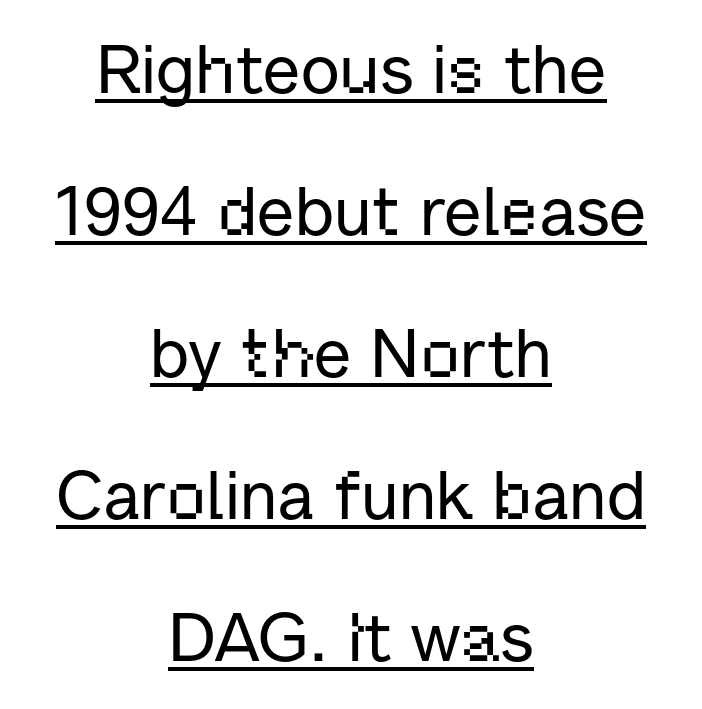
Q: Is the text italic (slanted)? A: No, it is upright.
Q: Is the typeface a serif or a sans-serif typeface? A: Sans-serif.
Q: Is the text underlined? A: Yes.
Q: How is the paragraph aligned? A: Centered.
Q: Is the spacing between letters normal or unusually wide? A: Normal.
Q: Is the spacing between lines tight, normal or loose? A: Loose.
Q: Width (condensed, normal, or wide)? A: Normal.
Q: Stroke contrast? A: Low.
Q: x-height? A: Medium.
Q: Monospaced? A: No.
